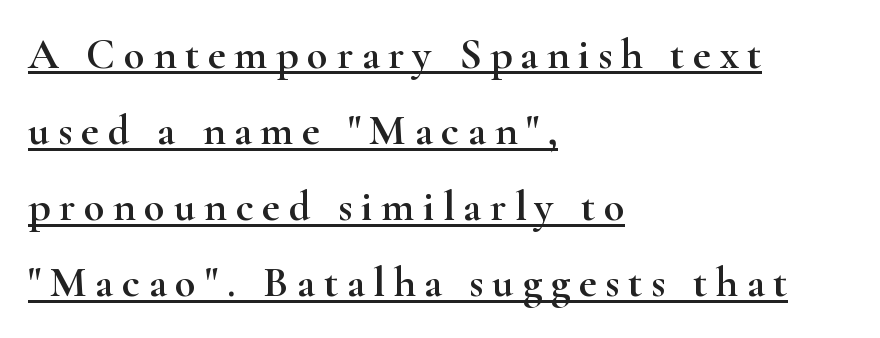
{"serif": "yes", "italic": "no", "width": "wide", "stroke_contrast": "high", "x_height": "small", "monospaced": "no", "underline": "yes", "align": "left", "line_spacing_ratio": 1.77, "letter_spacing": "wide", "letter_spacing_em": 0.2, "glyph_px": 43}
